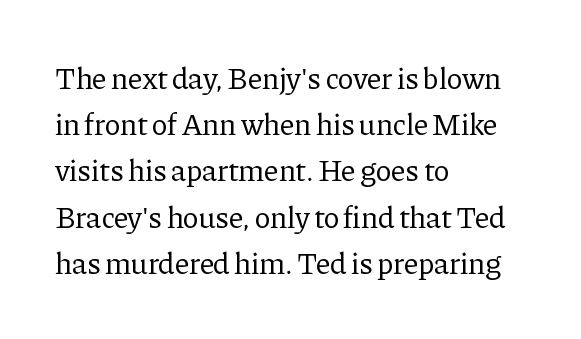
{"serif": "yes", "italic": "no", "bold": "no", "weight": "regular", "width": "normal", "stroke_contrast": "low", "x_height": "medium", "monospaced": "no", "underline": "no", "align": "left", "line_spacing": "normal", "line_spacing_ratio": 1.54, "letter_spacing": "normal", "letter_spacing_em": 0.0, "glyph_px": 30}
